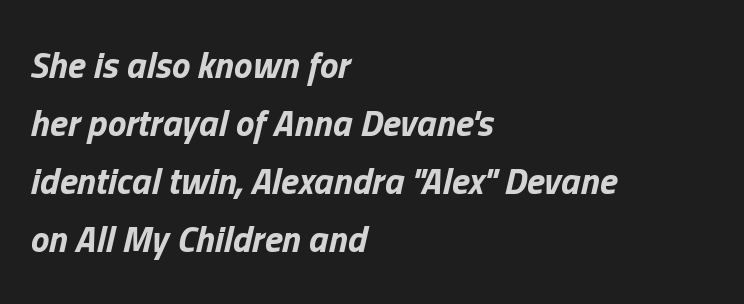
The rows are spaced the way most documents space them. The face used here has the dense, thick strokes of a bold. The ragged edge is on the right, which tells us the setting is flush left. Think of a printed novel: that variable character pitch is what you see here. Any mark beneath the type? The region is blank.
